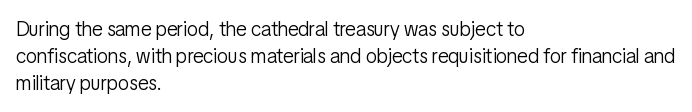
{"italic": "no", "bold": "no", "underline": "no", "align": "left", "line_spacing": "normal", "line_spacing_ratio": 1.35, "letter_spacing": "normal", "letter_spacing_em": 0.0, "glyph_px": 20}
